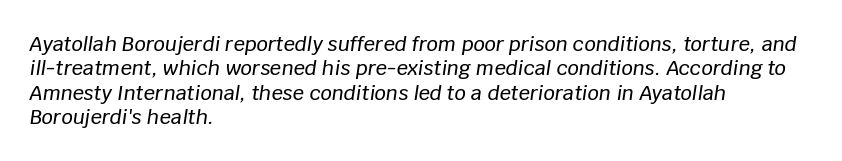
Q: Is the text italic (slanted)? A: Yes, it leans right by about 8 degrees.
Q: Is the text underlined? A: No.
Q: How is the paragraph aligned? A: Left-aligned.
Q: Is the spacing between letters normal or unusually wide? A: Normal.
